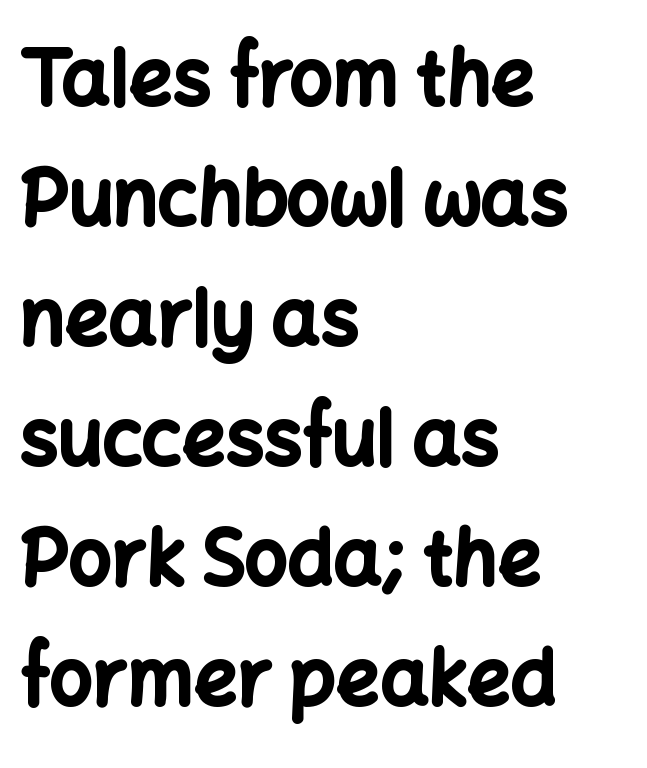
The image shows 76 px bold sans-serif type, upright; set left-aligned, normal line spacing (1.58x), normal letter spacing, not underlined; low stroke contrast and a medium x-height.
